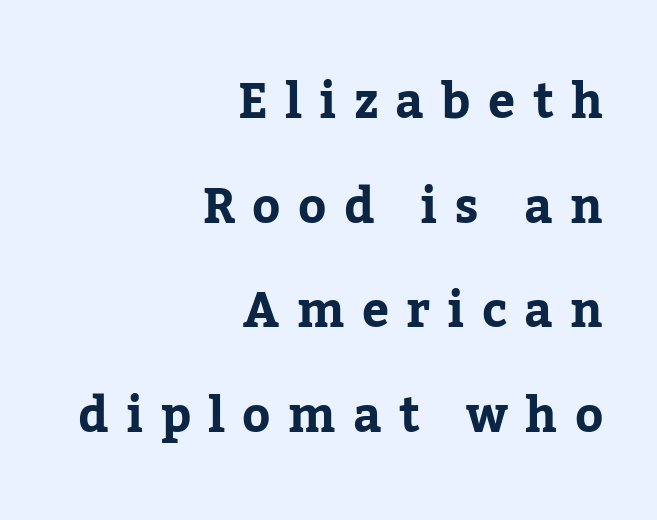
{"serif": "yes", "italic": "no", "width": "normal", "stroke_contrast": "low", "x_height": "medium", "monospaced": "no", "underline": "no", "align": "right", "line_spacing": "loose", "line_spacing_ratio": 2.18, "letter_spacing": "wide", "letter_spacing_em": 0.36, "glyph_px": 48}
